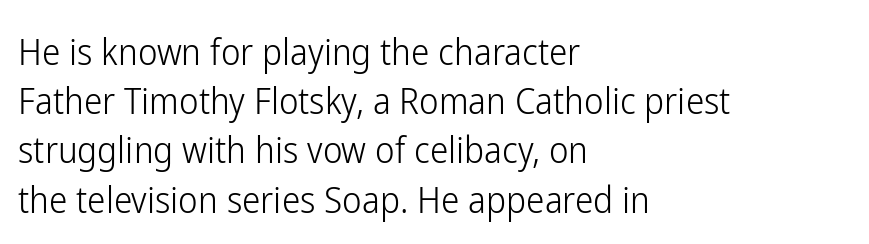
The image shows 37 px light, condensed sans-serif type, upright; set left-aligned, normal line spacing (1.33x), normal letter spacing, not underlined; low stroke contrast and a medium x-height.
